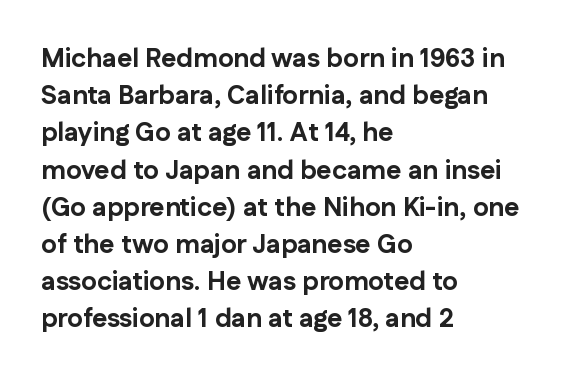
Notice how descenders clear the ascenders below comfortably — that's standard leading. Compared with an ordinary text face, these strokes are far heavier — a full bold. Compared with typical body copy, the letter spacing here is the same. Italic: no, the glyphs are upright roman. The rag falls on the right side of this text block. Descenders hang freely into open space.
